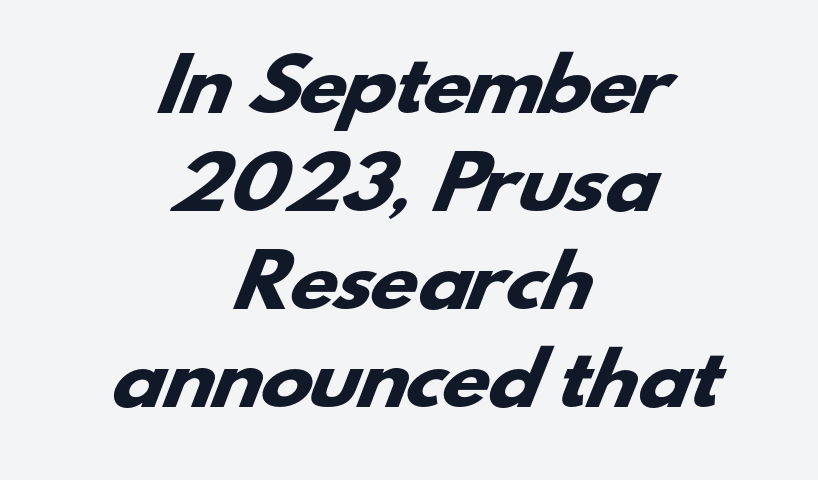
The image shows 70 px heavy, wide sans-serif type; set centered, normal line spacing (1.4x), normal letter spacing, not underlined; low stroke contrast and a small x-height.
